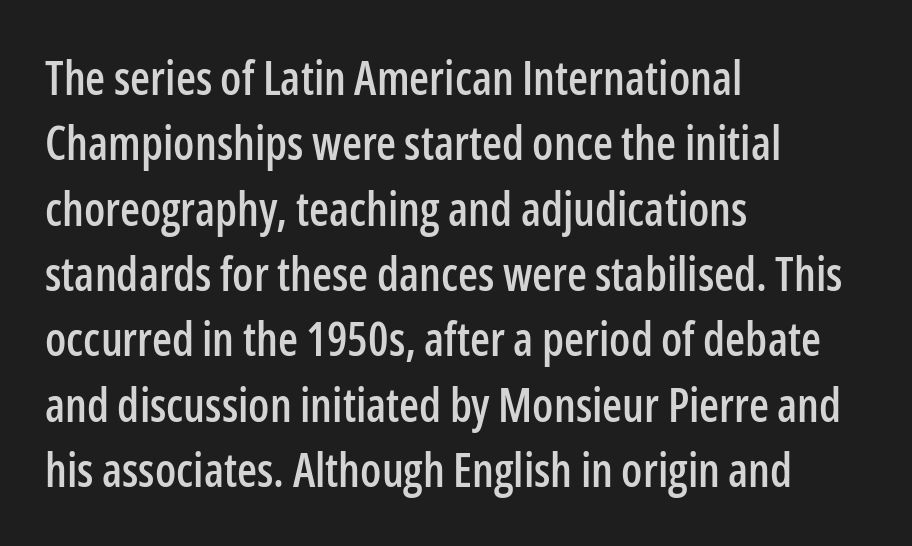
Q: Is the text italic (slanted)? A: No, it is upright.
Q: Is the typeface a serif or a sans-serif typeface? A: Sans-serif.
Q: Is the text underlined? A: No.
Q: How is the paragraph aligned? A: Left-aligned.
Q: Is the spacing between letters normal or unusually wide? A: Normal.
Q: Is the spacing between lines tight, normal or loose? A: Normal.
Q: Width (condensed, normal, or wide)? A: Condensed.
Q: Stroke contrast? A: Low.
Q: x-height? A: Medium.
Q: Monospaced? A: No.
